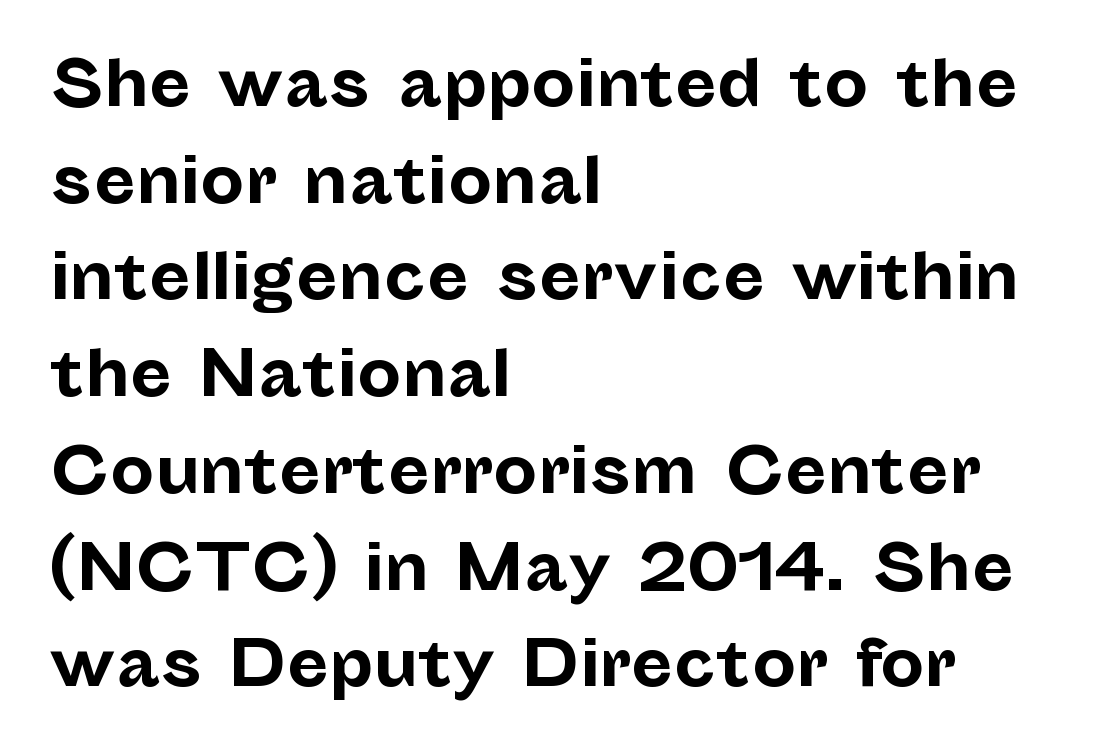
This is roman type, the default non-slanted kind. A dark, heavy texture on the line: the type is bold. If you drew a ruler down the left edge, every line would touch it. Tracking here is standard; glyphs follow each other at the usual distance.
